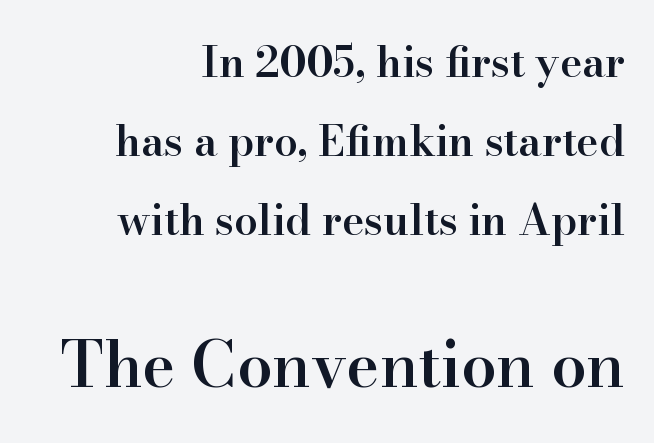
The image shows 63 px semibold serif type, upright; set right-aligned, line spacing 1.88x, normal letter spacing, not underlined; the second (bottom) block is 1.5x larger; high stroke contrast and a small x-height.
